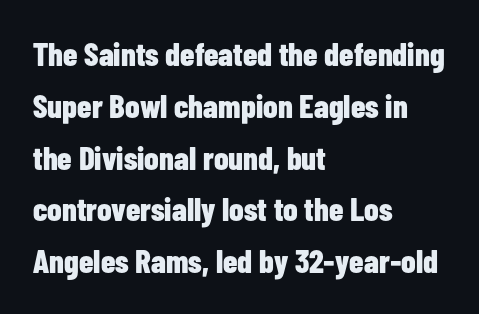
The image shows 33 px bold, condensed sans-serif type, upright; set left-aligned, normal line spacing (1.57x), normal letter spacing, not underlined; low stroke contrast and a medium x-height.
